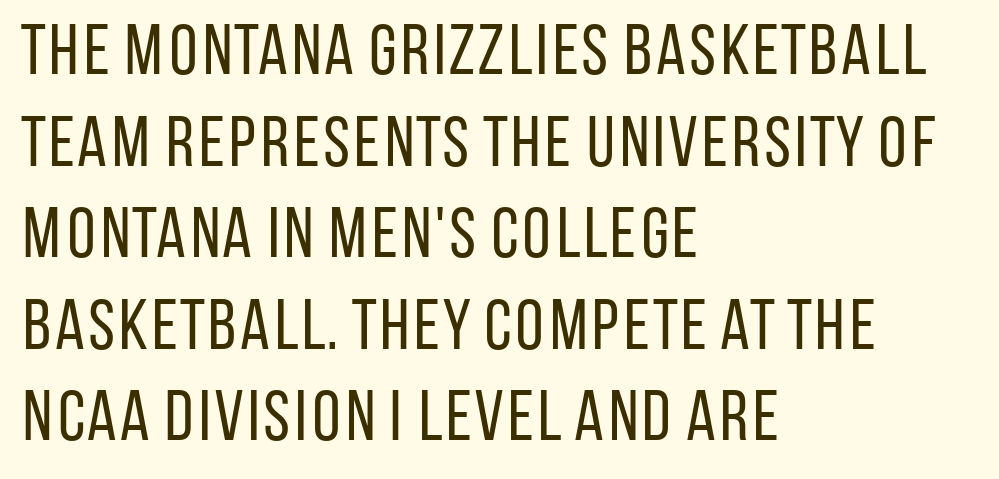
{"serif": "no", "italic": "no", "bold": "no", "weight": "regular", "width": "condensed", "stroke_contrast": "low", "x_height": "large", "monospaced": "no", "underline": "no", "align": "left", "line_spacing": "normal", "line_spacing_ratio": 1.29, "letter_spacing": "normal", "letter_spacing_em": 0.0, "glyph_px": 71}
